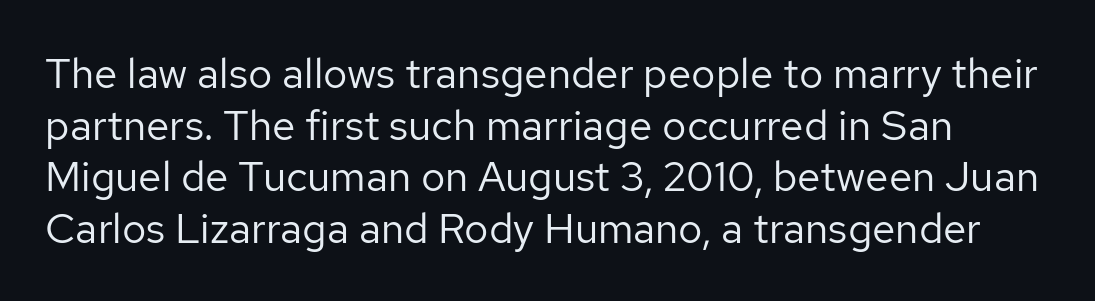
No letter is thick-stroked: the sample isn't bold. Posture: upright roman. Clear beneath every line of the passage. This sample uses a sans-serif face. The passage shown is typed in a proportional face where columns would drift.
